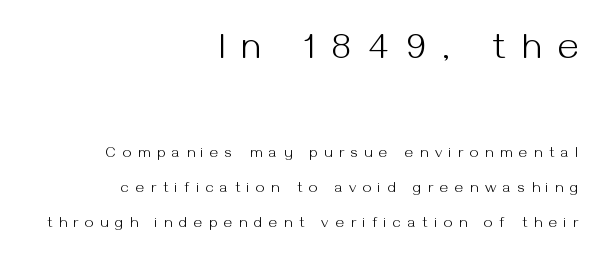
Q: Is the text bold? A: No.
Q: Is the text italic (slanted)? A: No, it is upright.
Q: Is the typeface a serif or a sans-serif typeface? A: Sans-serif.
Q: Is the text underlined? A: No.
Q: How is the paragraph aligned? A: Right-aligned.
Q: Is the spacing between letters normal or unusually wide? A: Unusually wide.
Q: Is the spacing between lines tight, normal or loose? A: Loose.
Q: Which block of text is set in a larger size, the first (top) or the second (bottom)? A: The first (top) one.
Q: Width (condensed, normal, or wide)? A: Normal.
Q: Stroke contrast? A: Medium.
Q: x-height? A: Medium.
Q: Monospaced? A: No.
